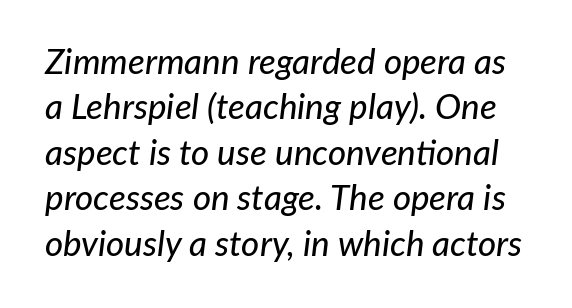
Q: Is the text italic (slanted)? A: Yes, it leans right by about 7 degrees.
Q: Is the text underlined? A: No.
Q: Is the spacing between letters normal or unusually wide? A: Normal.
Q: Is the spacing between lines tight, normal or loose? A: Normal.
Q: Width (condensed, normal, or wide)? A: Normal.
Q: Stroke contrast? A: Low.
Q: x-height? A: Medium.
Q: Monospaced? A: No.
